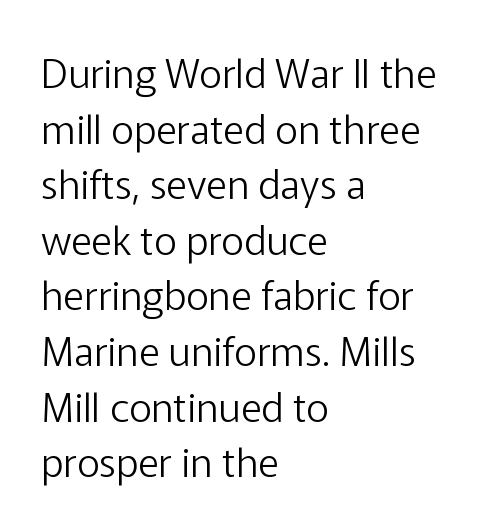
Q: Is the text bold? A: No.
Q: Is the text italic (slanted)? A: No, it is upright.
Q: Is the typeface a serif or a sans-serif typeface? A: Sans-serif.
Q: Is the text underlined? A: No.
Q: How is the paragraph aligned? A: Left-aligned.
Q: Is the spacing between letters normal or unusually wide? A: Normal.
Q: Is the spacing between lines tight, normal or loose? A: Normal.
Q: Width (condensed, normal, or wide)? A: Normal.
Q: Stroke contrast? A: Low.
Q: x-height? A: Medium.
Q: Monospaced? A: No.
